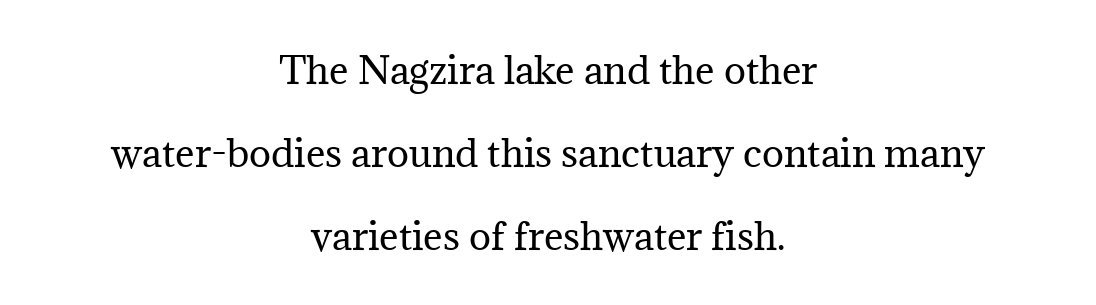
Q: Is the text bold? A: No.
Q: Is the text italic (slanted)? A: No, it is upright.
Q: Is the typeface a serif or a sans-serif typeface? A: Serif.
Q: Is the text underlined? A: No.
Q: How is the paragraph aligned? A: Centered.
Q: Is the spacing between letters normal or unusually wide? A: Normal.
Q: Is the spacing between lines tight, normal or loose? A: Loose.
Q: Width (condensed, normal, or wide)? A: Normal.
Q: Stroke contrast? A: Medium.
Q: x-height? A: Medium.
Q: Monospaced? A: No.
